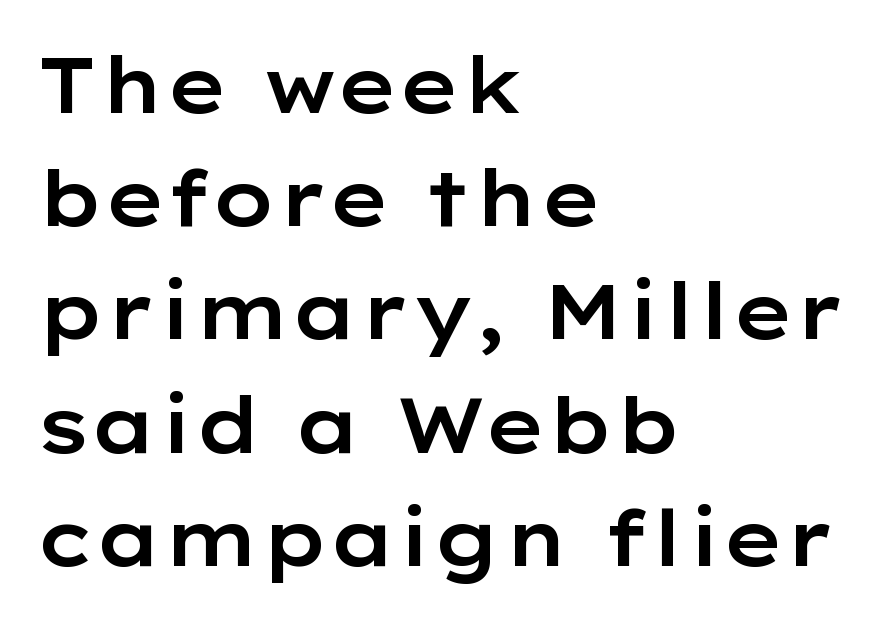
The image shows 77 px wide sans-serif type, upright; set left-aligned, normal line spacing (1.47x), normal letter spacing, not underlined; low stroke contrast and a medium x-height.
